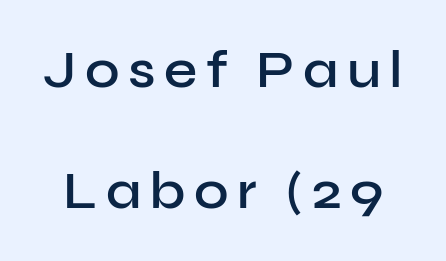
The image shows 53 px semibold sans-serif type, upright; set loose line spacing (2.29x), not underlined; low stroke contrast and a medium x-height.
